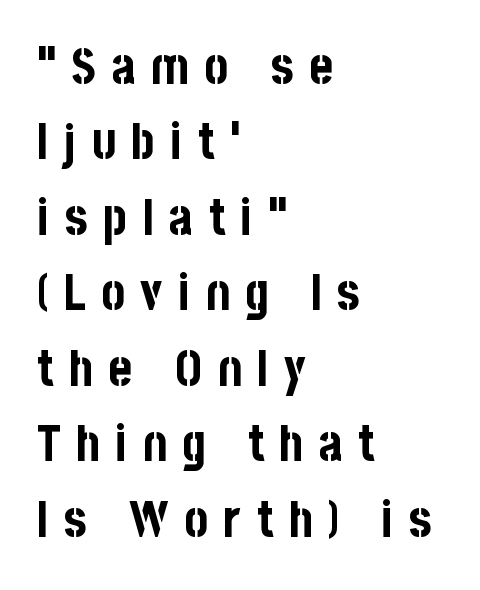
{"serif": "no", "italic": "no", "bold": "yes", "weight": "bold", "width": "condensed", "stroke_contrast": "low", "x_height": "large", "monospaced": "no", "underline": "no", "align": "left", "line_spacing": "normal", "line_spacing_ratio": 1.51, "letter_spacing": "wide", "letter_spacing_em": 0.31, "glyph_px": 50}
